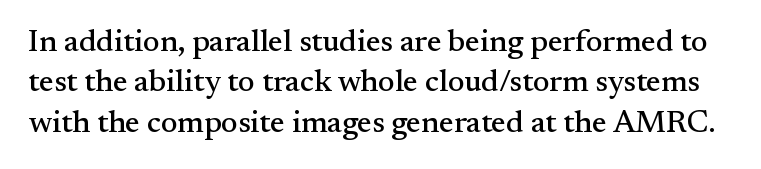
Q: Is the text italic (slanted)? A: No, it is upright.
Q: Is the typeface a serif or a sans-serif typeface? A: Serif.
Q: Is the text underlined? A: No.
Q: Is the spacing between letters normal or unusually wide? A: Normal.
Q: Is the spacing between lines tight, normal or loose? A: Normal.
Q: Width (condensed, normal, or wide)? A: Normal.
Q: Stroke contrast? A: Medium.
Q: x-height? A: Small.
Q: Monospaced? A: No.
